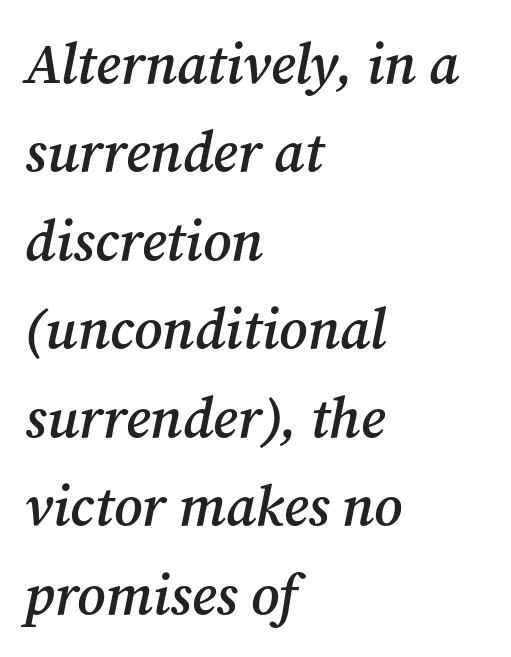
Each new line begins a customary step beneath the previous one. Notice how the stems are inclined rather than vertical — that's the hallmark of italics. The typesetting leans somewhat heavy: a semibold. The rendering uses natural spacing where letterforms have individual widths. Casual observation: everything's shoved over to the left.
